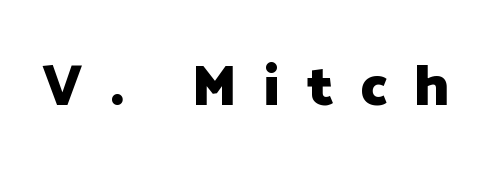
Serif or sans? Sans — the stroke terminals are bare. Caption: expanded tracking, letters set apart. Do the characters align in a grid? No, the font is proportional. Nope, not italic — everything's standing straight.
